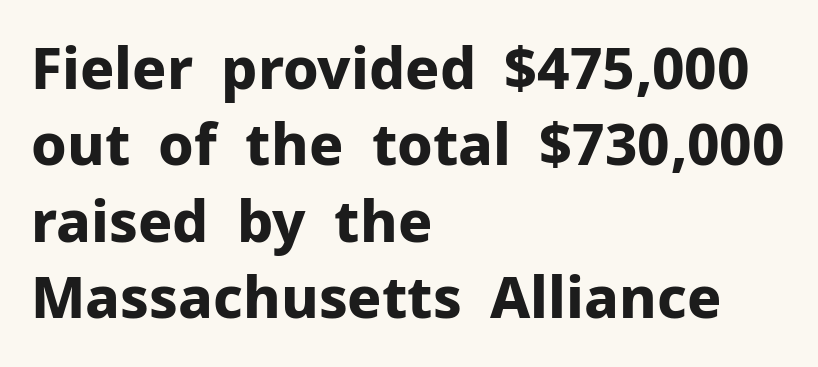
Q: Is the text bold? A: Yes.
Q: Is the text italic (slanted)? A: No, it is upright.
Q: Is the typeface a serif or a sans-serif typeface? A: Sans-serif.
Q: Is the text underlined? A: No.
Q: How is the paragraph aligned? A: Left-aligned.
Q: Is the spacing between letters normal or unusually wide? A: Normal.
Q: Is the spacing between lines tight, normal or loose? A: Normal.
Q: Width (condensed, normal, or wide)? A: Normal.
Q: Stroke contrast? A: Low.
Q: x-height? A: Medium.
Q: Monospaced? A: No.
